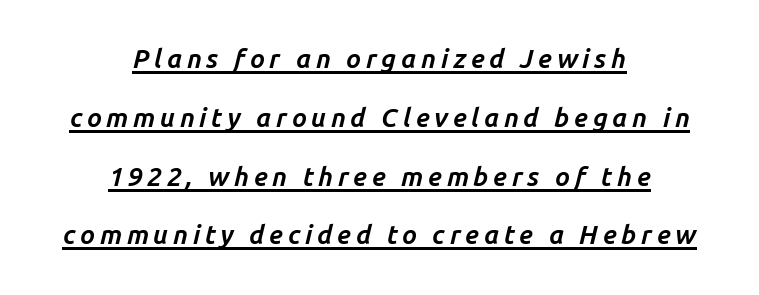
{"italic": "yes", "lean": "right", "slant_degrees": 14, "bold": "yes", "underline": "yes", "align": "center", "line_spacing": "loose", "line_spacing_ratio": 2.26, "glyph_px": 26}
